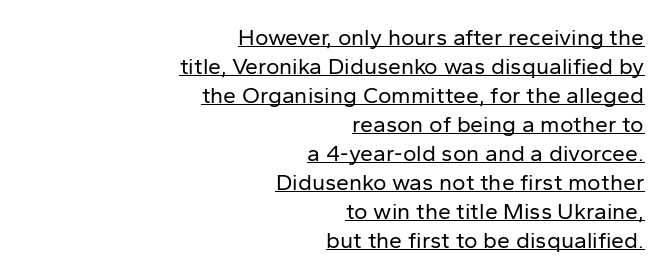
Q: Is the text bold? A: No.
Q: Is the text italic (slanted)? A: No, it is upright.
Q: Is the text underlined? A: Yes.
Q: How is the paragraph aligned? A: Right-aligned.
Q: Is the spacing between letters normal or unusually wide? A: Normal.
Q: Is the spacing between lines tight, normal or loose? A: Normal.
